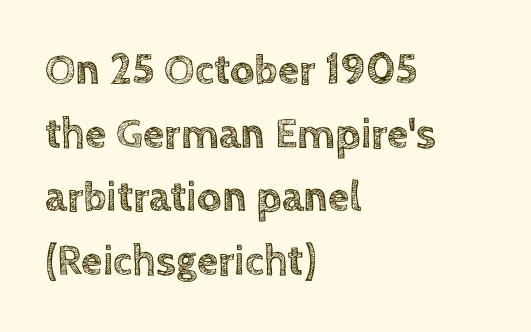
Q: Is the text italic (slanted)? A: No, it is upright.
Q: Is the text underlined? A: No.
Q: How is the paragraph aligned? A: Left-aligned.
Q: Is the spacing between letters normal or unusually wide? A: Normal.
Q: Is the spacing between lines tight, normal or loose? A: Normal.
Q: Width (condensed, normal, or wide)? A: Normal.
Q: x-height? A: Large.
Q: Monospaced? A: No.
